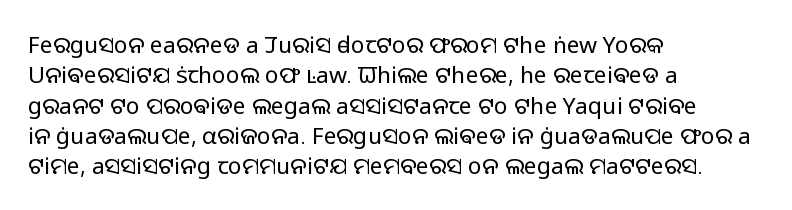
{"italic": "no", "bold": "no", "underline": "no", "align": "left", "line_spacing": "normal", "line_spacing_ratio": 1.32, "letter_spacing": "normal", "letter_spacing_em": 0.0, "glyph_px": 23}
